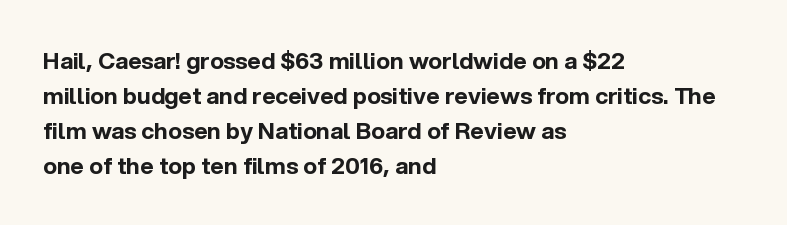
The image shows 23 px bold type, upright; set left-aligned, normal line spacing (1.52x), normal letter spacing, not underlined.
